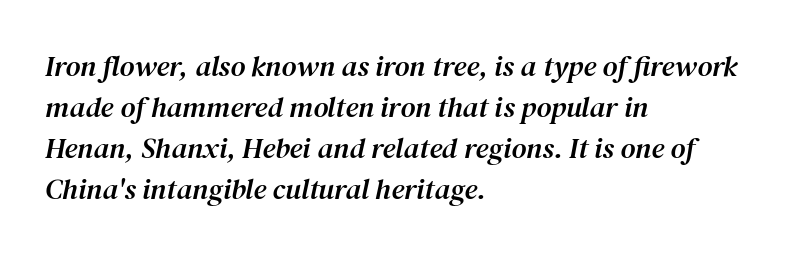
{"serif": "yes", "italic": "yes", "lean": "right", "slant_degrees": 12, "width": "normal", "stroke_contrast": "medium", "x_height": "medium", "monospaced": "no", "underline": "no", "align": "left", "line_spacing": "normal", "line_spacing_ratio": 1.41, "letter_spacing": "normal", "letter_spacing_em": 0.0, "glyph_px": 29}
